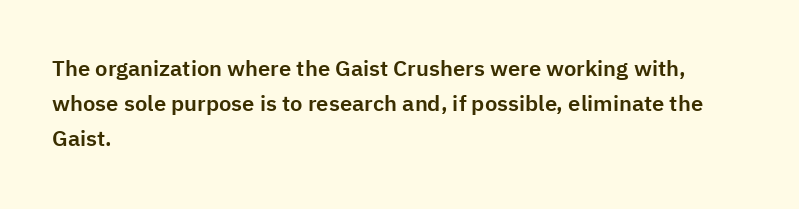
Q: Is the text italic (slanted)? A: No, it is upright.
Q: Is the text underlined? A: No.
Q: How is the paragraph aligned? A: Left-aligned.
Q: Is the spacing between letters normal or unusually wide? A: Normal.
Q: Is the spacing between lines tight, normal or loose? A: Normal.
